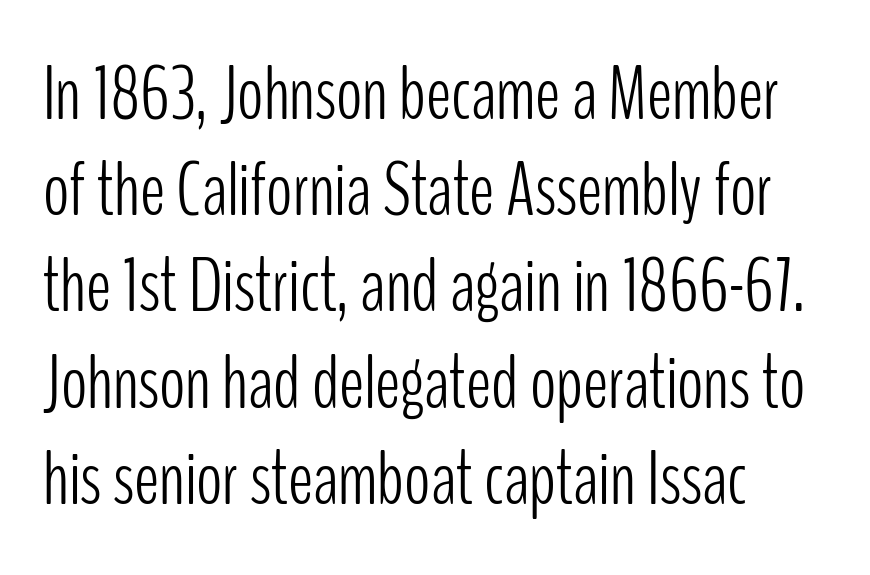
The image shows 77 px light, condensed sans-serif type, upright; set left-aligned, normal line spacing (1.25x), normal letter spacing, not underlined; low stroke contrast and a medium x-height.
